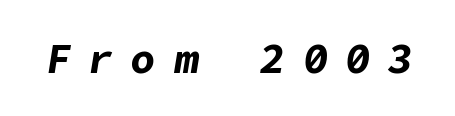
Q: Is the text bold? A: Yes.
Q: Is the text italic (slanted)? A: Yes, it leans right by about 9 degrees.
Q: Is the text underlined? A: No.
Q: Is the spacing between letters normal or unusually wide? A: Unusually wide.
Q: Width (condensed, normal, or wide)? A: Normal.
Q: Stroke contrast? A: Low.
Q: x-height? A: Medium.
